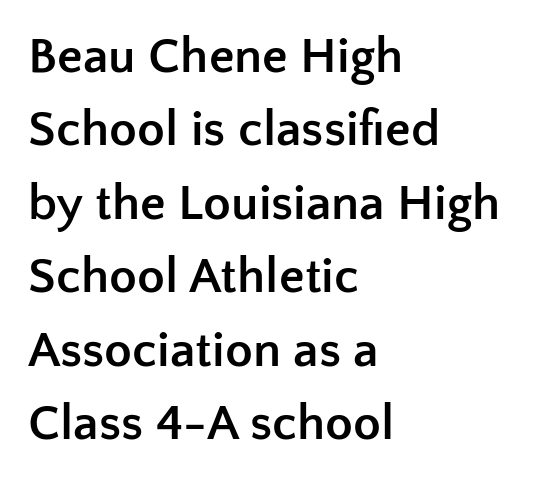
Q: Is the text bold? A: Yes.
Q: Is the text italic (slanted)? A: No, it is upright.
Q: Is the typeface a serif or a sans-serif typeface? A: Sans-serif.
Q: Is the text underlined? A: No.
Q: How is the paragraph aligned? A: Left-aligned.
Q: Is the spacing between letters normal or unusually wide? A: Normal.
Q: Is the spacing between lines tight, normal or loose? A: Normal.
Q: Width (condensed, normal, or wide)? A: Normal.
Q: Stroke contrast? A: Low.
Q: x-height? A: Medium.
Q: Monospaced? A: No.
